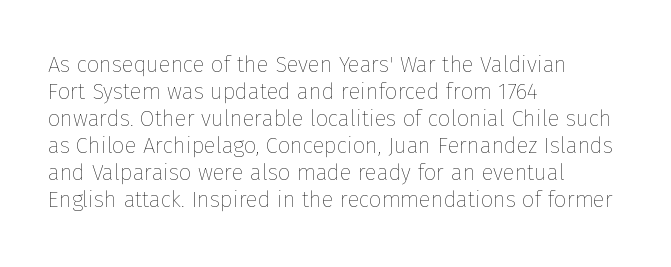
Beneath every word, the page is bare. The lettering holds an erect, upright posture throughout. Caption: face not bold, strokes unweighted. The gaps between neighbouring characters are ordinary and unremarkable.
